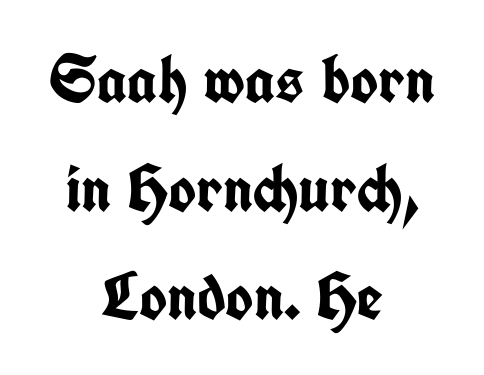
Q: Is the text bold? A: Yes.
Q: Is the text italic (slanted)? A: No, it is upright.
Q: Is the typeface a serif or a sans-serif typeface? A: Sans-serif.
Q: Is the text underlined? A: No.
Q: How is the paragraph aligned? A: Centered.
Q: Is the spacing between letters normal or unusually wide? A: Normal.
Q: Is the spacing between lines tight, normal or loose? A: Normal.
Q: Width (condensed, normal, or wide)? A: Condensed.
Q: Stroke contrast? A: Low.
Q: x-height? A: Medium.
Q: Monospaced? A: No.
